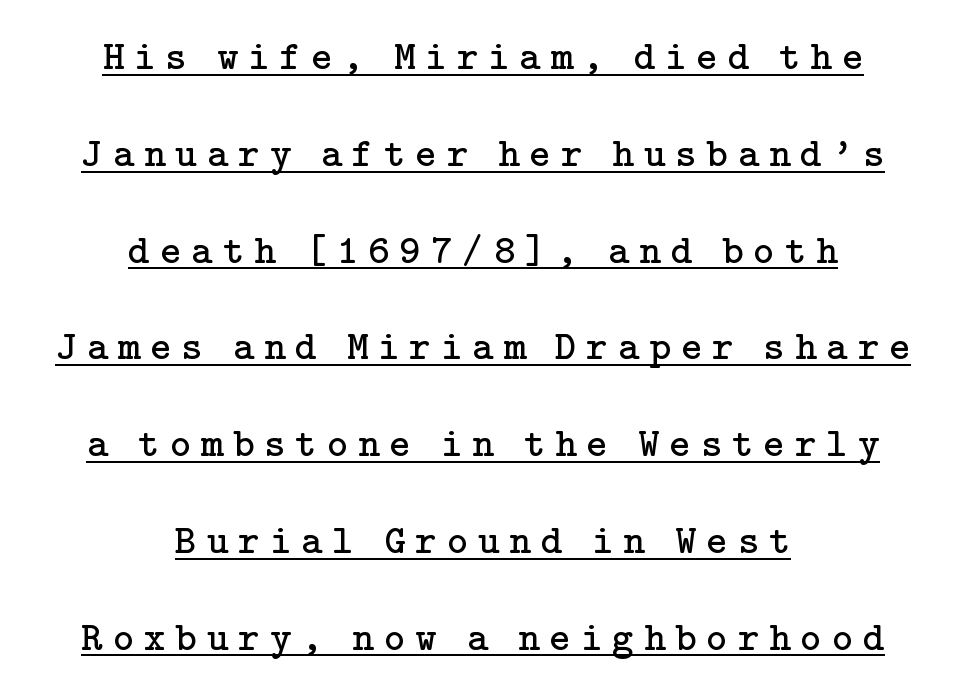
{"serif": "yes", "italic": "no", "bold": "no", "weight": "regular", "width": "normal", "stroke_contrast": "low", "x_height": "medium", "underline": "yes", "align": "center", "line_spacing": "loose", "line_spacing_ratio": 2.36, "letter_spacing": "wide", "letter_spacing_em": 0.24, "glyph_px": 41}
